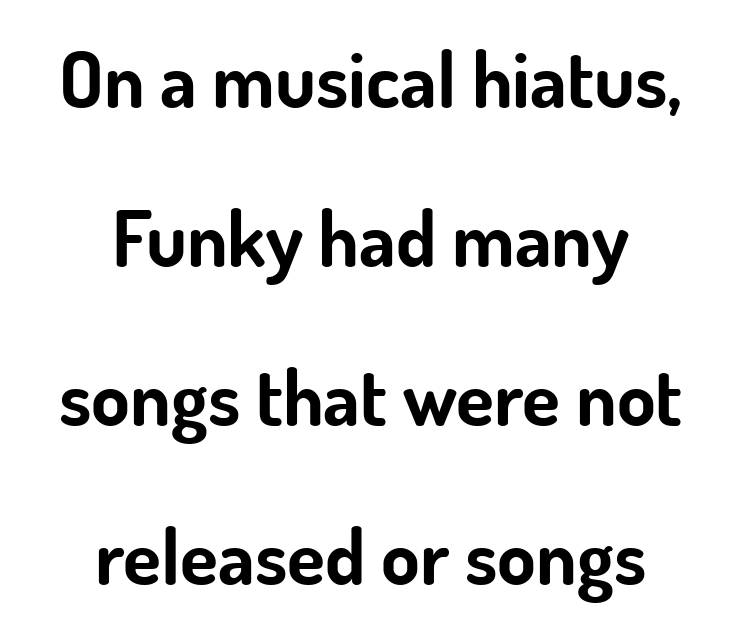
{"serif": "no", "italic": "no", "bold": "yes", "weight": "bold", "width": "normal", "stroke_contrast": "low", "x_height": "small", "monospaced": "no", "underline": "no", "align": "center", "line_spacing": "loose", "line_spacing_ratio": 2.04, "letter_spacing": "normal", "letter_spacing_em": 0.0, "glyph_px": 78}
